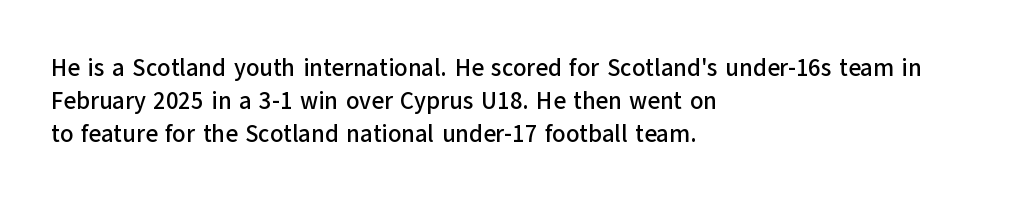
The image shows 24 px text type, upright; set left-aligned, normal line spacing (1.38x), normal letter spacing, not underlined.
